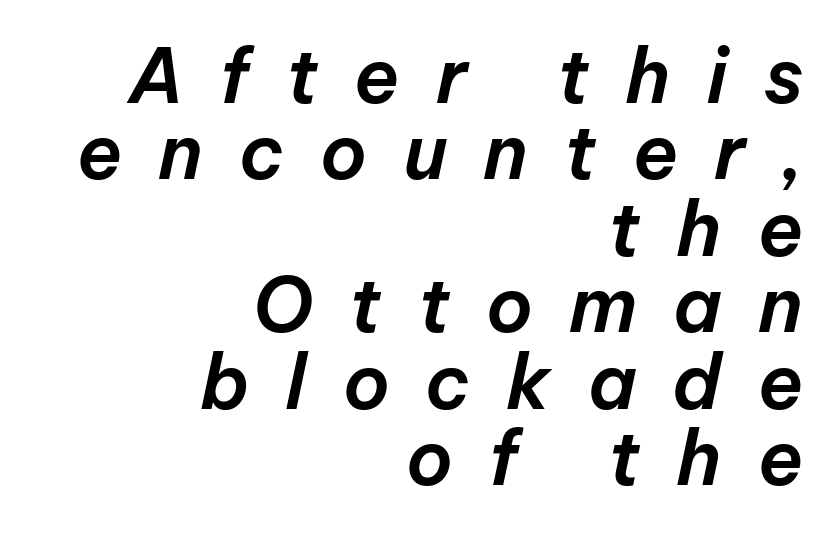
{"italic": "yes", "lean": "right", "slant_degrees": 12, "width": "normal", "stroke_contrast": "low", "x_height": "medium", "monospaced": "no", "underline": "no", "align": "right", "line_spacing": "tight", "line_spacing_ratio": 1.02, "letter_spacing": "wide", "letter_spacing_em": 0.48, "glyph_px": 75}
